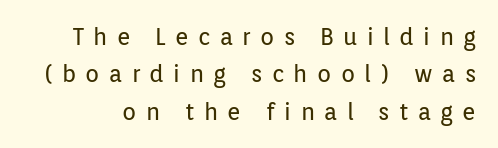
Glyph-to-glyph distance is far greater than everyday printed text. The rows are spaced the way most documents space them. It's the straight-up-and-down kind of type. This rendering features lettering with no underline. The letterforms sit at book weight or below.
